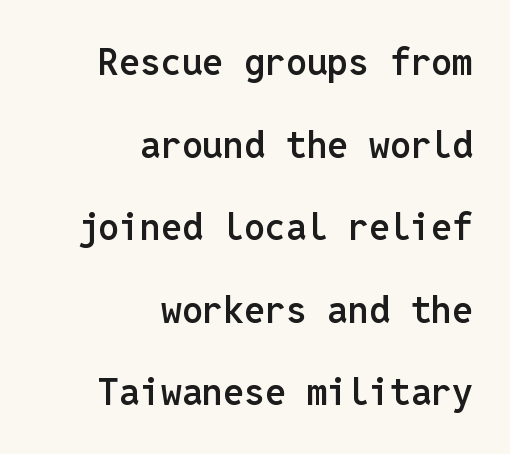
Q: Is the text bold? A: Semi-bold.
Q: Is the text italic (slanted)? A: No, it is upright.
Q: Is the typeface a serif or a sans-serif typeface? A: Sans-serif.
Q: Is the text underlined? A: No.
Q: How is the paragraph aligned? A: Right-aligned.
Q: Is the spacing between letters normal or unusually wide? A: Normal.
Q: Is the spacing between lines tight, normal or loose? A: Loose.
Q: Width (condensed, normal, or wide)? A: Normal.
Q: Stroke contrast? A: Low.
Q: x-height? A: Medium.
Q: Monospaced? A: Yes.
